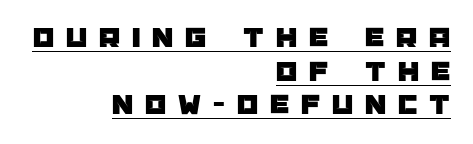
Q: Is the text italic (slanted)? A: No, it is upright.
Q: Is the typeface a serif or a sans-serif typeface? A: Sans-serif.
Q: Is the text underlined? A: Yes.
Q: How is the paragraph aligned? A: Right-aligned.
Q: Is the spacing between letters normal or unusually wide? A: Unusually wide.
Q: Is the spacing between lines tight, normal or loose? A: Tight.
Q: Width (condensed, normal, or wide)? A: Normal.
Q: Stroke contrast? A: Low.
Q: x-height? A: Large.
Q: Monospaced? A: No.
